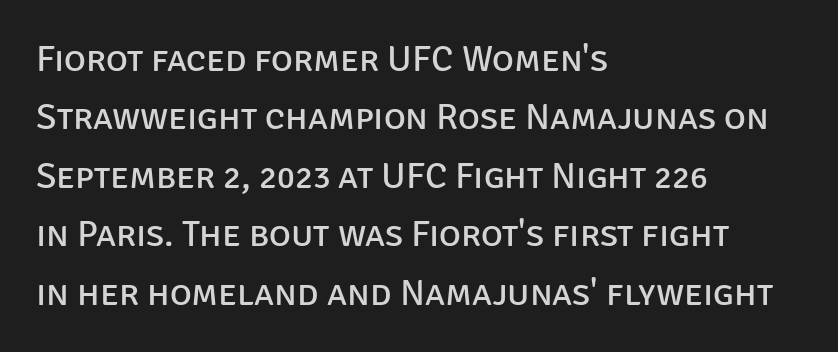
Q: Is the text bold? A: No.
Q: Is the text italic (slanted)? A: No, it is upright.
Q: Is the typeface a serif or a sans-serif typeface? A: Sans-serif.
Q: Is the text underlined? A: No.
Q: How is the paragraph aligned? A: Left-aligned.
Q: Is the spacing between letters normal or unusually wide? A: Normal.
Q: Is the spacing between lines tight, normal or loose? A: Normal.
Q: Width (condensed, normal, or wide)? A: Normal.
Q: Stroke contrast? A: Low.
Q: x-height? A: Large.
Q: Monospaced? A: No.
